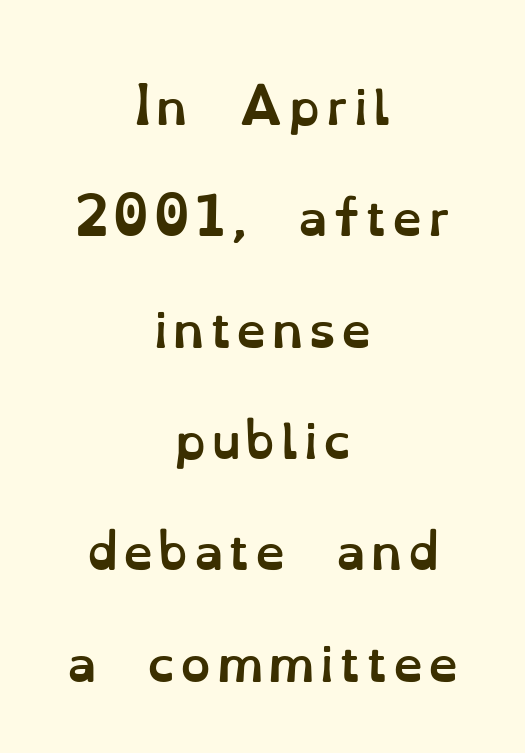
A typesetter would mark this as roman, not italic. This block would shrink considerably if given ordinary leading; it's expanded now. These lines are rendered in a variable-pitch font. The typesetter chose a symmetrical, centered arrangement here. The foot of each line stays bare and open.
